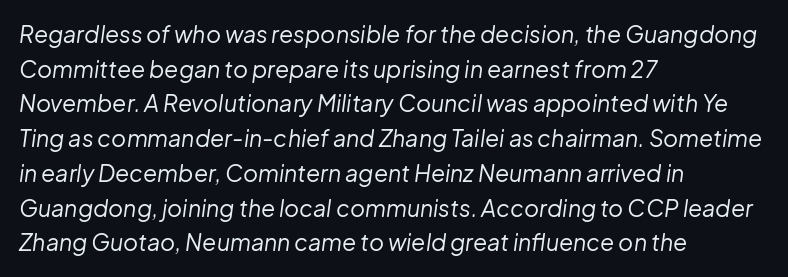
{"italic": "yes", "lean": "right", "slant_degrees": 8, "bold": "no", "underline": "no", "align": "left", "line_spacing": "normal", "line_spacing_ratio": 1.51, "letter_spacing": "normal", "letter_spacing_em": 0.0, "glyph_px": 23}
